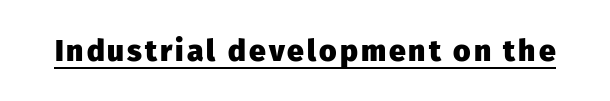
Q: Is the text bold? A: Yes.
Q: Is the text italic (slanted)? A: No, it is upright.
Q: Is the typeface a serif or a sans-serif typeface? A: Sans-serif.
Q: Is the text underlined? A: Yes.
Q: Width (condensed, normal, or wide)? A: Normal.
Q: Stroke contrast? A: Low.
Q: x-height? A: Medium.
Q: Monospaced? A: No.
